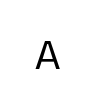
Q: Is the text bold? A: No.
Q: Is the text italic (slanted)? A: No, it is upright.
Q: Is the typeface a serif or a sans-serif typeface? A: Sans-serif.
Q: Is the text underlined? A: No.
Q: Is the spacing between letters normal or unusually wide? A: Unusually wide.
Q: Width (condensed, normal, or wide)? A: Normal.
Q: Stroke contrast? A: Low.
Q: x-height? A: Medium.
Q: Monospaced? A: No.
